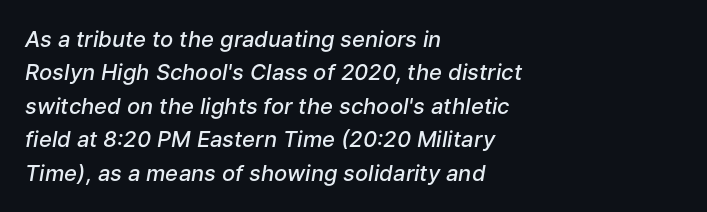
{"italic": "yes", "lean": "right", "slant_degrees": 9, "bold": "semi", "underline": "no", "align": "left", "line_spacing": "normal", "line_spacing_ratio": 1.52, "letter_spacing": "normal", "letter_spacing_em": 0.0, "glyph_px": 22}
